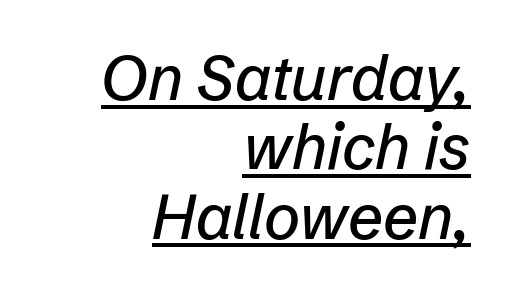
{"italic": "yes", "lean": "right", "slant_degrees": 12, "width": "normal", "stroke_contrast": "low", "x_height": "medium", "monospaced": "no", "underline": "yes", "align": "right", "line_spacing": "tight", "line_spacing_ratio": 1.12, "letter_spacing": "normal", "letter_spacing_em": 0.0, "glyph_px": 62}
